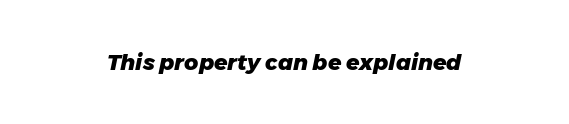
Q: Is the text bold? A: Yes.
Q: Is the text italic (slanted)? A: Yes, it leans right by about 11 degrees.
Q: Is the text underlined? A: No.
Q: How is the paragraph aligned? A: Centered.
Q: Is the spacing between letters normal or unusually wide? A: Normal.
